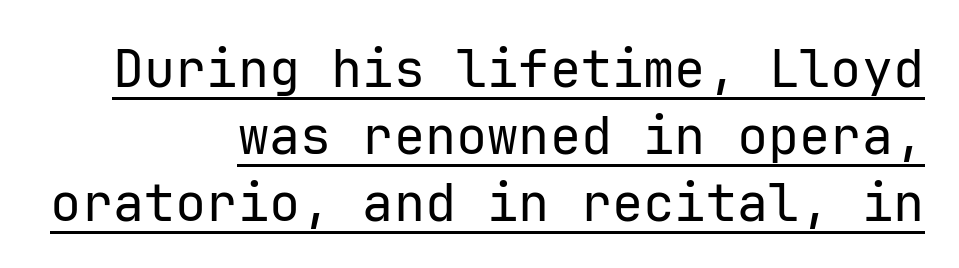
{"serif": "no", "italic": "no", "bold": "no", "weight": "regular", "width": "normal", "stroke_contrast": "low", "x_height": "medium", "monospaced": "yes", "underline": "yes", "align": "right", "line_spacing": "normal", "line_spacing_ratio": 1.29, "letter_spacing": "normal", "letter_spacing_em": 0.0, "glyph_px": 52}
